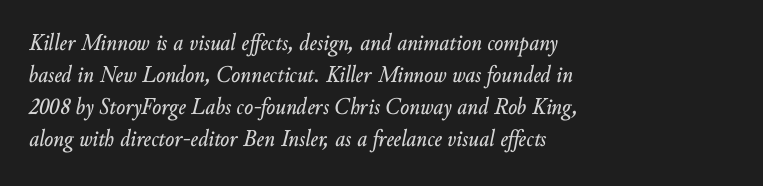
The image shows 24 px text type, italic (leaning right); set left-aligned, normal line spacing (1.34x), normal letter spacing, not underlined.
